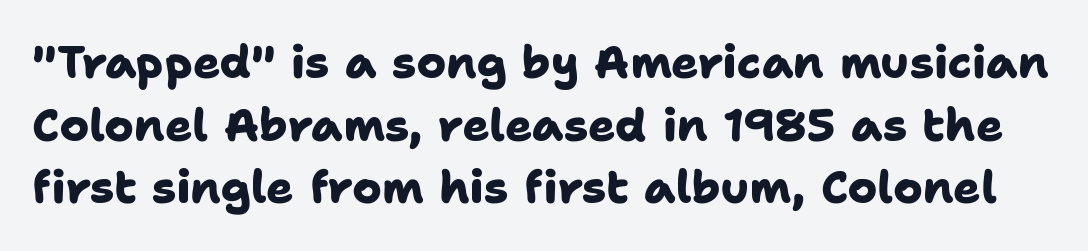
The horizontal fit of the characters is conventional and even. Looks like regular typesetting: each glyph gets only the width it needs. The passage shown is typeset with a sans-serif family. Does the weight exceed regular? Yes, all the way to bold. This rendering features lettering with no underline. The lines sit at an ordinary, default distance from one another.
